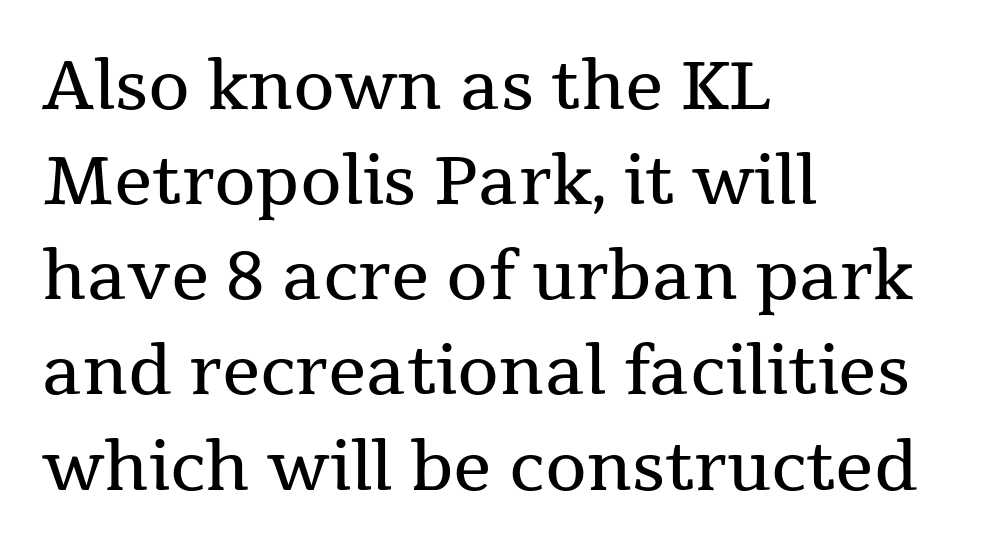
Q: Is the text bold? A: No.
Q: Is the text italic (slanted)? A: No, it is upright.
Q: Is the typeface a serif or a sans-serif typeface? A: Serif.
Q: Is the text underlined? A: No.
Q: How is the paragraph aligned? A: Left-aligned.
Q: Is the spacing between letters normal or unusually wide? A: Normal.
Q: Is the spacing between lines tight, normal or loose? A: Normal.
Q: Width (condensed, normal, or wide)? A: Normal.
Q: Stroke contrast? A: Medium.
Q: x-height? A: Medium.
Q: Monospaced? A: No.
